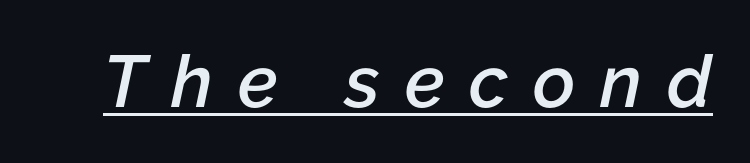
{"italic": "yes", "lean": "right", "slant_degrees": 12, "bold": "semi", "weight": "semibold", "width": "normal", "stroke_contrast": "low", "x_height": "medium", "monospaced": "no", "underline": "yes", "letter_spacing": "wide", "letter_spacing_em": 0.34, "glyph_px": 73}
